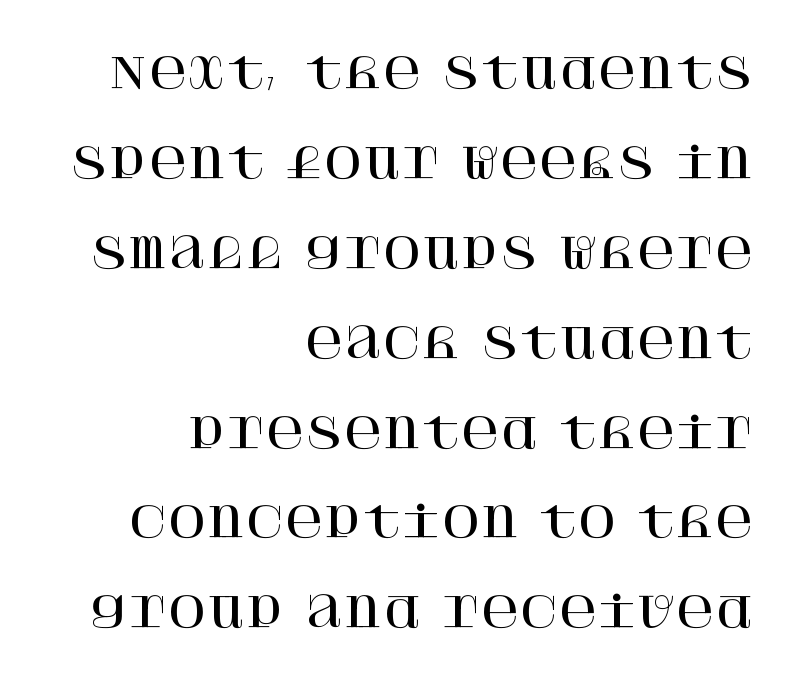
The image shows 42 px serif type, upright; set right-aligned, loose line spacing (2.14x), normal letter spacing, not underlined; high stroke contrast and a large x-height.
